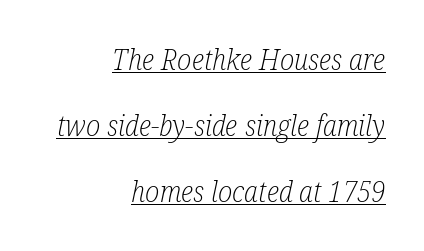
{"serif": "yes", "italic": "yes", "lean": "right", "slant_degrees": 12, "bold": "no", "weight": "light", "width": "condensed", "stroke_contrast": "low", "x_height": "medium", "monospaced": "no", "underline": "yes", "align": "right", "line_spacing": "loose", "line_spacing_ratio": 2.28, "letter_spacing": "normal", "letter_spacing_em": 0.0, "glyph_px": 29}
